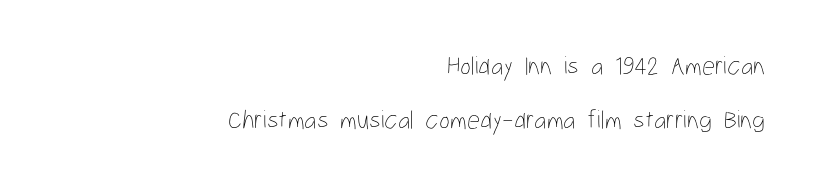
{"italic": "no", "bold": "no", "underline": "no", "align": "right", "line_spacing": "loose", "line_spacing_ratio": 2.09, "letter_spacing": "normal", "letter_spacing_em": 0.0, "glyph_px": 26}
